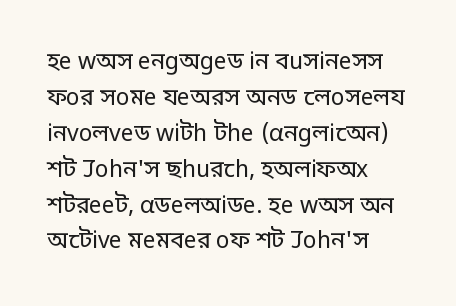
The image shows 23 px text type, upright; set left-aligned, normal line spacing (1.56x), normal letter spacing, not underlined.
